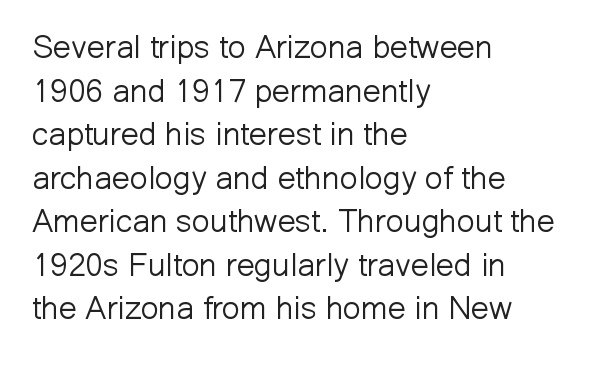
Q: Is the text bold? A: No.
Q: Is the text italic (slanted)? A: No, it is upright.
Q: Is the typeface a serif or a sans-serif typeface? A: Sans-serif.
Q: Is the text underlined? A: No.
Q: How is the paragraph aligned? A: Left-aligned.
Q: Is the spacing between letters normal or unusually wide? A: Normal.
Q: Is the spacing between lines tight, normal or loose? A: Normal.
Q: Width (condensed, normal, or wide)? A: Normal.
Q: Stroke contrast? A: Low.
Q: x-height? A: Medium.
Q: Monospaced? A: No.
